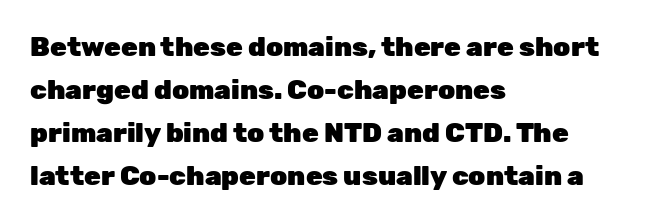
The image shows 27 px bold type, upright; set left-aligned, normal line spacing (1.59x), normal letter spacing, not underlined.
